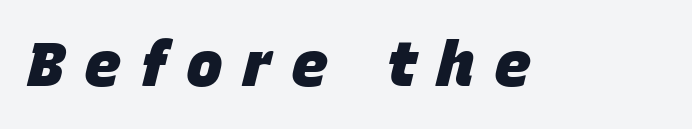
{"italic": "yes", "lean": "right", "slant_degrees": 15, "bold": "yes", "weight": "heavy", "width": "normal", "stroke_contrast": "low", "x_height": "large", "monospaced": "no", "underline": "no", "letter_spacing": "wide", "letter_spacing_em": 0.32, "glyph_px": 62}
